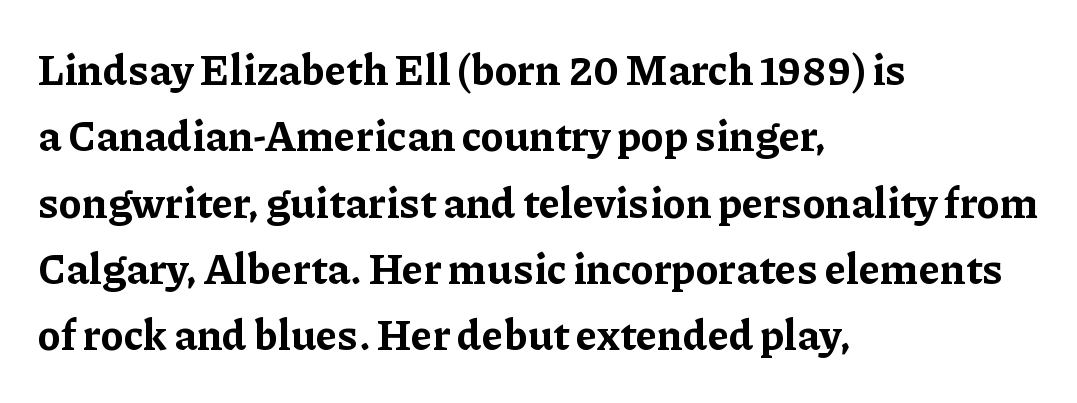
Q: Is the text bold? A: Yes.
Q: Is the text italic (slanted)? A: No, it is upright.
Q: Is the typeface a serif or a sans-serif typeface? A: Serif.
Q: Is the text underlined? A: No.
Q: How is the paragraph aligned? A: Left-aligned.
Q: Is the spacing between letters normal or unusually wide? A: Normal.
Q: Is the spacing between lines tight, normal or loose? A: Normal.
Q: Width (condensed, normal, or wide)? A: Normal.
Q: Stroke contrast? A: Low.
Q: x-height? A: Medium.
Q: Monospaced? A: No.
